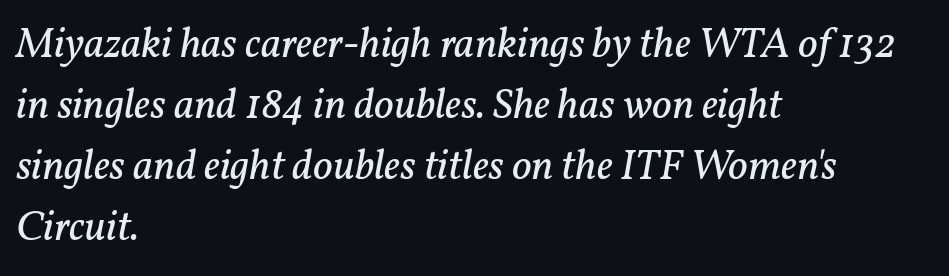
The image shows 43 px regular-weight serif type, italic (leaning right); set left-aligned, normal line spacing (1.42x), normal letter spacing, not underlined; low stroke contrast and a medium x-height.
